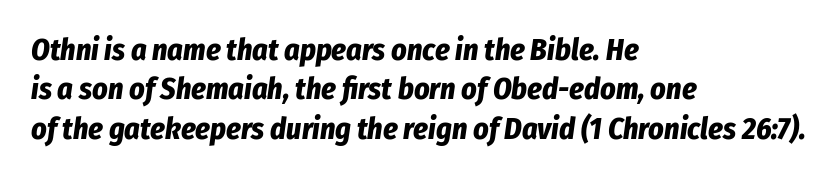
The image shows 30 px bold, condensed type, italic (leaning right); set left-aligned, normal line spacing (1.31x), normal letter spacing, not underlined; low stroke contrast and a medium x-height.
